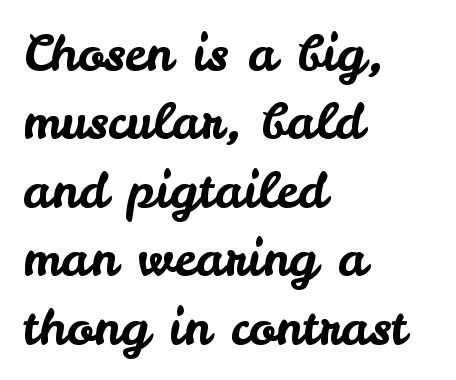
Leading: standard. Proportional: the letters do not fall into vertical columns. The type family on display is of the sans-serif kind. Only glyphs here, with clear space below each row. The ragged edge is on the right, which tells us the setting is flush left.
